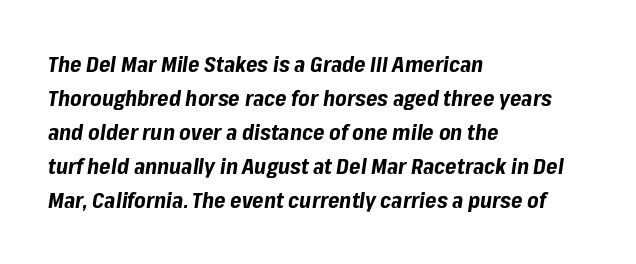
The image shows 22 px bold type, italic (leaning right); set left-aligned, normal line spacing (1.55x), normal letter spacing, not underlined.
